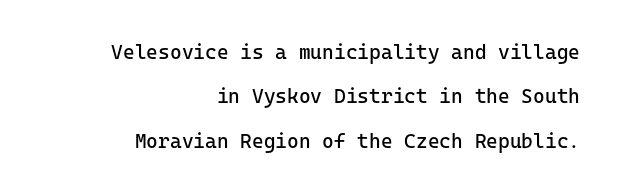
Q: Is the text bold? A: No.
Q: Is the text italic (slanted)? A: No, it is upright.
Q: Is the text underlined? A: No.
Q: How is the paragraph aligned? A: Right-aligned.
Q: Is the spacing between letters normal or unusually wide? A: Normal.
Q: Is the spacing between lines tight, normal or loose? A: Loose.
